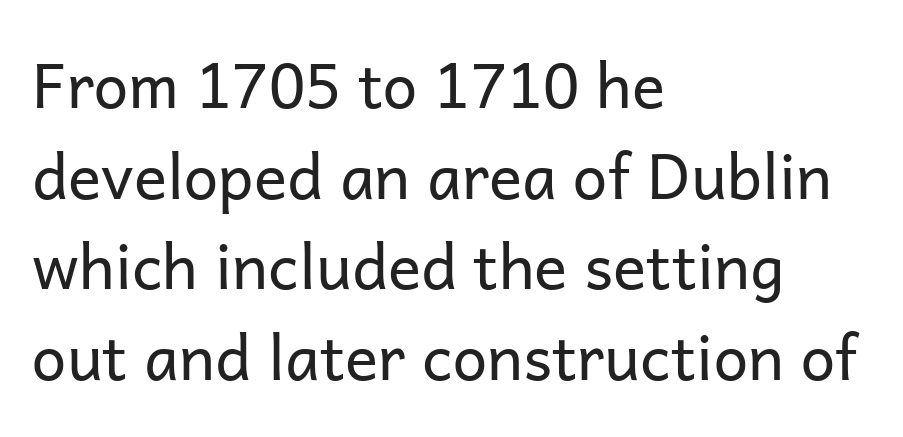
Q: Is the text bold? A: No.
Q: Is the text italic (slanted)? A: No, it is upright.
Q: Is the typeface a serif or a sans-serif typeface? A: Sans-serif.
Q: Is the text underlined? A: No.
Q: How is the paragraph aligned? A: Left-aligned.
Q: Is the spacing between letters normal or unusually wide? A: Normal.
Q: Is the spacing between lines tight, normal or loose? A: Normal.
Q: Width (condensed, normal, or wide)? A: Normal.
Q: Stroke contrast? A: Low.
Q: x-height? A: Medium.
Q: Monospaced? A: No.
